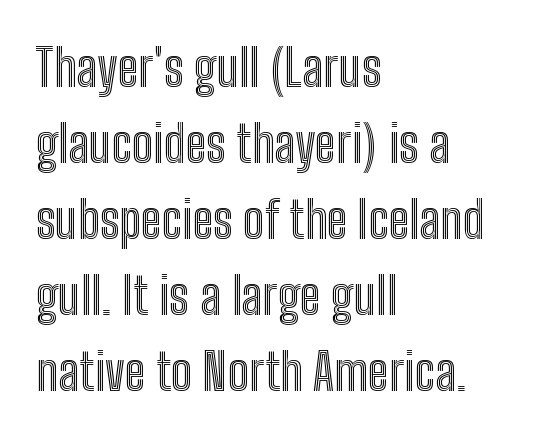
{"italic": "no", "width": "condensed", "x_height": "medium", "monospaced": "no", "underline": "no", "align": "left", "line_spacing": "normal", "line_spacing_ratio": 1.49, "letter_spacing": "normal", "letter_spacing_em": 0.0, "glyph_px": 51}
